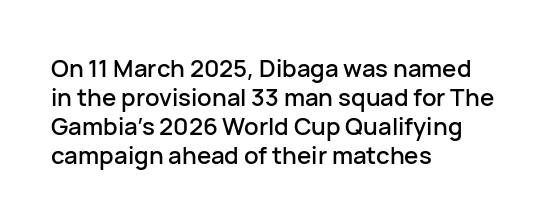
{"italic": "no", "underline": "no", "align": "left", "line_spacing_ratio": 1.21, "letter_spacing": "normal", "letter_spacing_em": 0.0, "glyph_px": 24}
